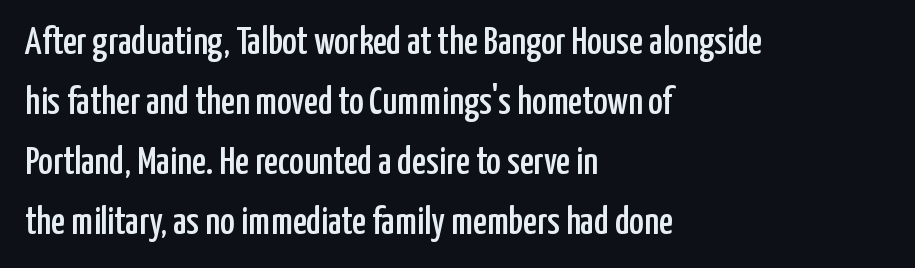
The letters stand straight up with perfectly vertical stems. The compositor pushed each line to the left boundary. The face used here is proportionally spaced, like ordinary book or web type. Observe the ordinary spacing: letters are neighbours, not strangers. Examine the stroke ends and you'll find no serifs. Quick note: interline space is typical.
